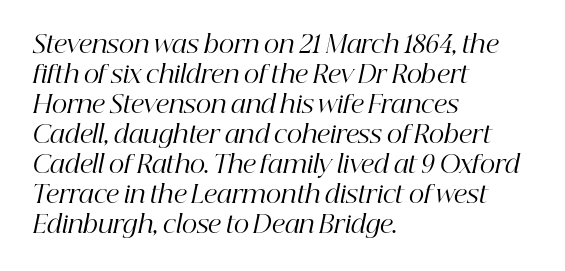
The image shows 24 px text type, italic (leaning right); set left-aligned, normal line spacing (1.25x), normal letter spacing, not underlined.
